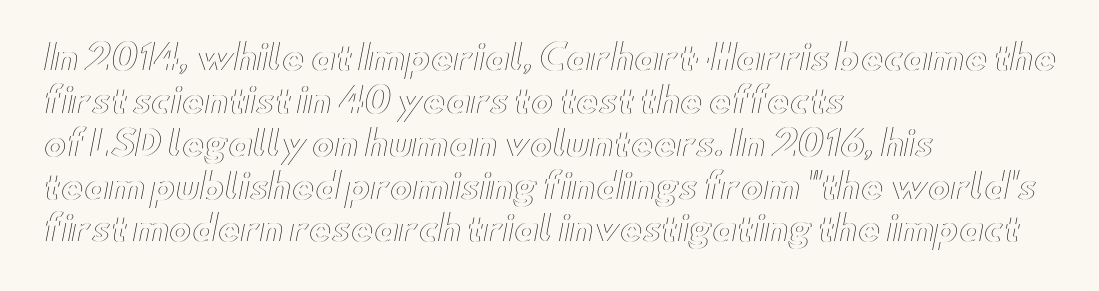
{"width": "wide", "x_height": "small", "monospaced": "no", "underline": "no", "align": "left", "line_spacing": "normal", "line_spacing_ratio": 1.26, "letter_spacing": "normal", "letter_spacing_em": 0.0, "glyph_px": 34}
